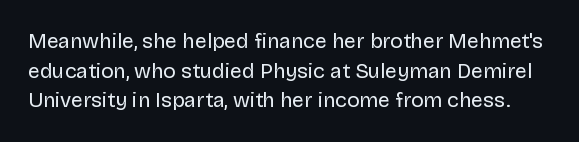
Q: Is the text bold? A: No.
Q: Is the text italic (slanted)? A: No, it is upright.
Q: Is the text underlined? A: No.
Q: Is the spacing between letters normal or unusually wide? A: Normal.
Q: Is the spacing between lines tight, normal or loose? A: Normal.
